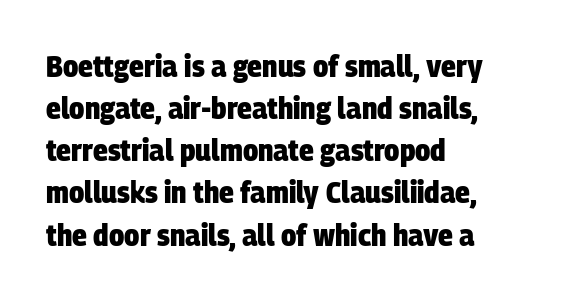
Q: Is the text bold? A: Yes.
Q: Is the typeface a serif or a sans-serif typeface? A: Sans-serif.
Q: Is the text underlined? A: No.
Q: How is the paragraph aligned? A: Left-aligned.
Q: Is the spacing between letters normal or unusually wide? A: Normal.
Q: Is the spacing between lines tight, normal or loose? A: Normal.
Q: Width (condensed, normal, or wide)? A: Condensed.
Q: Stroke contrast? A: Low.
Q: x-height? A: Large.
Q: Monospaced? A: No.
